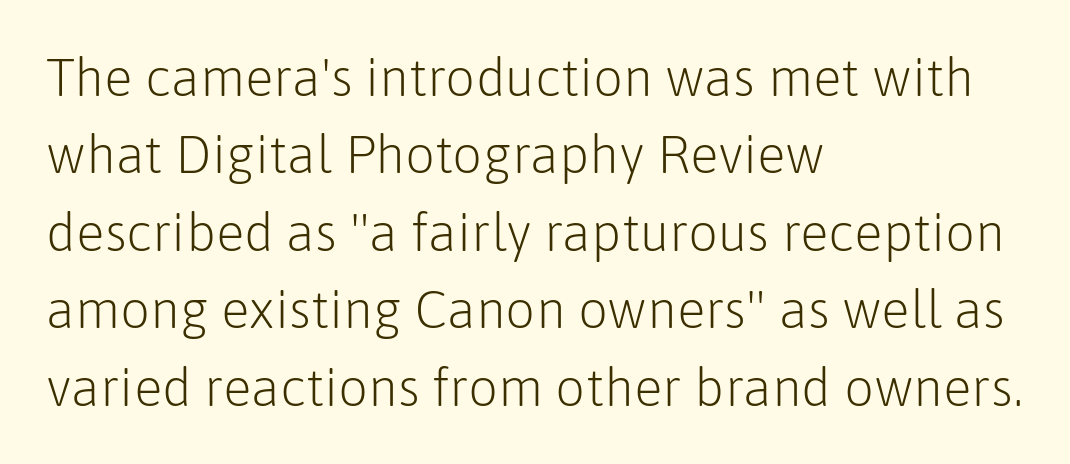
Q: Is the text bold? A: No.
Q: Is the text italic (slanted)? A: No, it is upright.
Q: Is the typeface a serif or a sans-serif typeface? A: Sans-serif.
Q: Is the text underlined? A: No.
Q: How is the paragraph aligned? A: Left-aligned.
Q: Is the spacing between letters normal or unusually wide? A: Normal.
Q: Is the spacing between lines tight, normal or loose? A: Normal.
Q: Width (condensed, normal, or wide)? A: Normal.
Q: Stroke contrast? A: Low.
Q: x-height? A: Medium.
Q: Monospaced? A: No.
